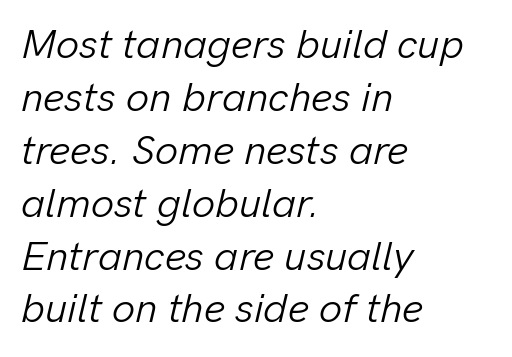
Does the lettering tilt? It does — this is italic. The letters advance in unequal steps, a hallmark of proportional type. The specimen omits any rule beneath the text block's lines. The type is set solid horizontally, with unmodified tracking.
